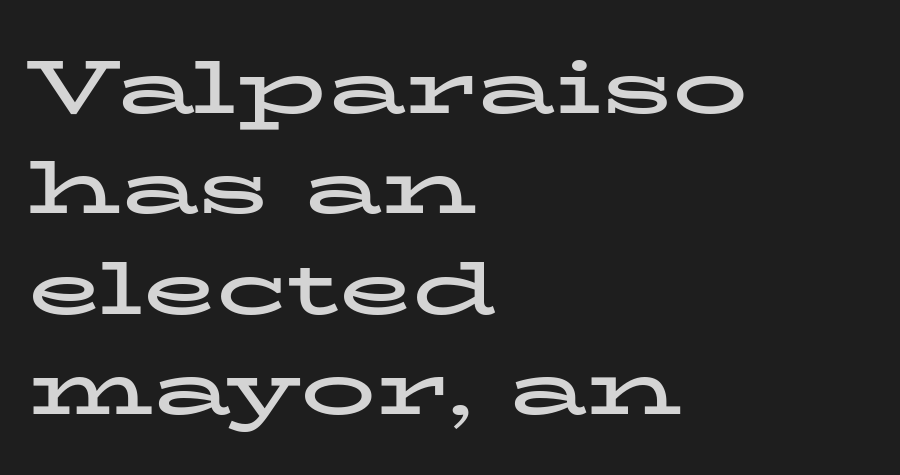
{"serif": "yes", "italic": "no", "bold": "yes", "weight": "bold", "width": "wide", "stroke_contrast": "low", "x_height": "medium", "monospaced": "no", "underline": "no", "align": "left", "line_spacing": "normal", "line_spacing_ratio": 1.34, "letter_spacing": "normal", "letter_spacing_em": 0.0, "glyph_px": 75}
